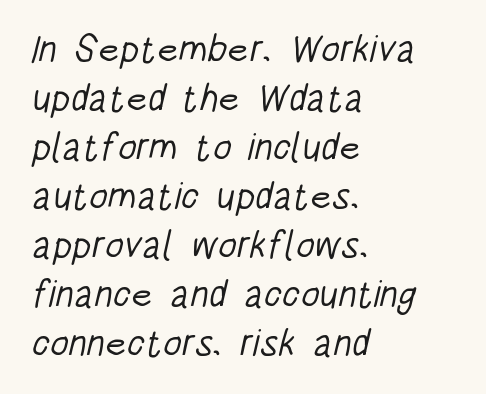
The image shows 38 px light, condensed sans-serif type; set left-aligned, normal line spacing (1.29x), normal letter spacing, not underlined; low stroke contrast and a large x-height.
